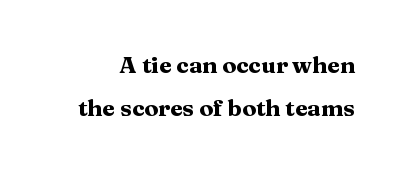
{"italic": "no", "bold": "yes", "underline": "no", "line_spacing_ratio": 1.89, "letter_spacing": "normal", "letter_spacing_em": 0.0, "glyph_px": 23}
